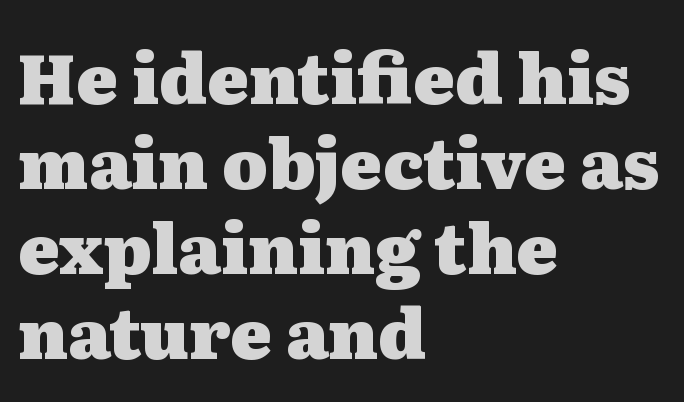
Q: Is the text bold? A: Yes.
Q: Is the text italic (slanted)? A: No, it is upright.
Q: Is the typeface a serif or a sans-serif typeface? A: Serif.
Q: Is the text underlined? A: No.
Q: How is the paragraph aligned? A: Left-aligned.
Q: Is the spacing between letters normal or unusually wide? A: Normal.
Q: Width (condensed, normal, or wide)? A: Wide.
Q: Stroke contrast? A: Medium.
Q: x-height? A: Medium.
Q: Monospaced? A: No.
